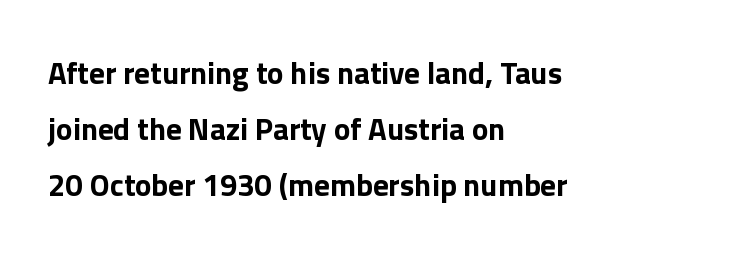
The lines in this sample share a left origin and differ only in where they stop. Are there feet on the stems? There aren't — it's a sans. Do the characters align in a grid? No, the font is proportional. Every stem runs plumb, perpendicular to the baseline. The passage shown is not underscored anywhere. Look at the stroke-to-counter ratio: heavy, a bold.
